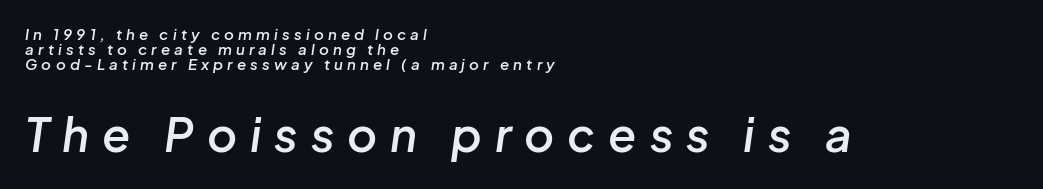
Q: Is the text bold? A: Semi-bold.
Q: Is the text italic (slanted)? A: Yes, it leans right by about 8 degrees.
Q: Is the text underlined? A: No.
Q: How is the paragraph aligned? A: Left-aligned.
Q: Is the spacing between letters normal or unusually wide? A: Unusually wide.
Q: Is the spacing between lines tight, normal or loose? A: Tight.
Q: Which block of text is set in a larger size, the first (top) or the second (bottom)? A: The second (bottom) one.
Q: Width (condensed, normal, or wide)? A: Normal.
Q: Stroke contrast? A: Low.
Q: x-height? A: Medium.
Q: Monospaced? A: No.
